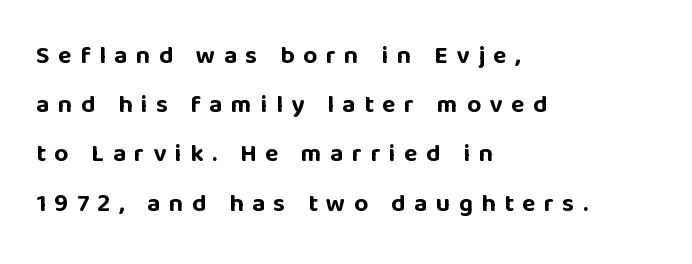
The rendering uses a large line-height, opening up the rows. The tracking jumps out immediately: characters are airy and widely separated. Typesetter's note: full bold, strokes at maximum text heaviness. Descenders are the only things crossing below the line.
